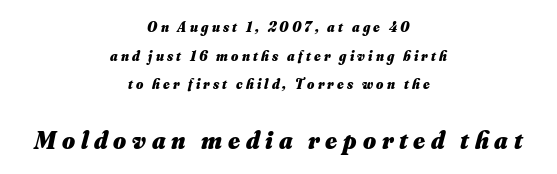
The rag falls on both sides of this text block equally. Block two is the big one; block one sits smaller above it. The specimen reads as italic at a glance. The leading is generous, giving the passage an open texture. A clean baseline with only descenders dipping below it.
